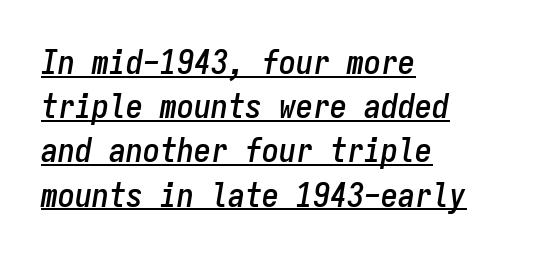
The image shows 34 px condensed type, italic (leaning right), monospaced; set left-aligned, normal line spacing (1.3x), normal letter spacing, underlined; low stroke contrast and a medium x-height.
